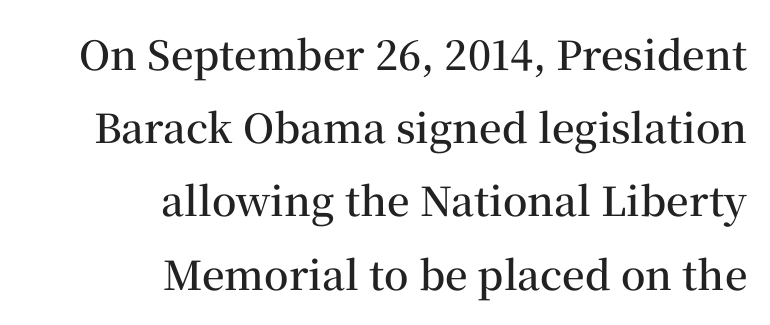
{"serif": "yes", "italic": "no", "bold": "semi", "weight": "semibold", "width": "normal", "stroke_contrast": "medium", "x_height": "medium", "monospaced": "no", "underline": "no", "align": "right", "line_spacing_ratio": 1.83, "letter_spacing": "normal", "letter_spacing_em": 0.0, "glyph_px": 40}
